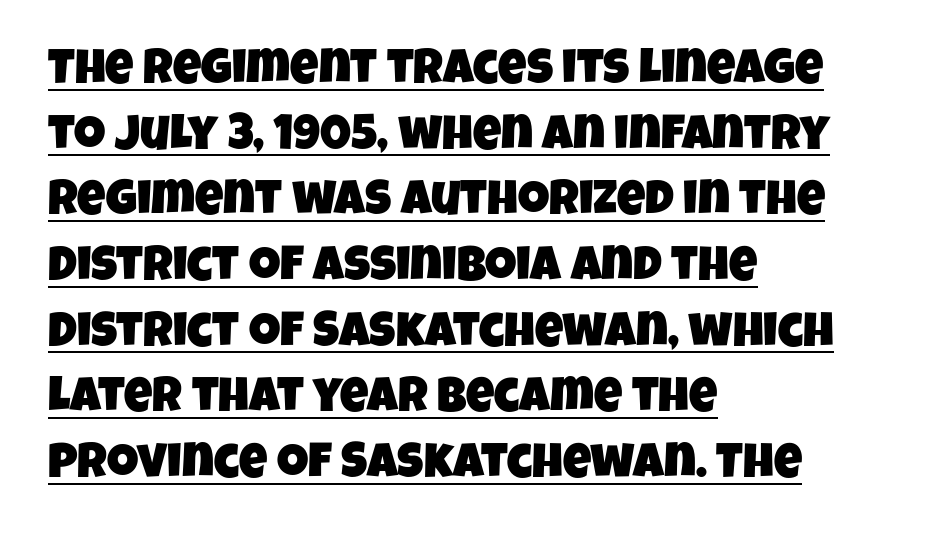
Q: Is the typeface a serif or a sans-serif typeface? A: Sans-serif.
Q: Is the text underlined? A: Yes.
Q: How is the paragraph aligned? A: Left-aligned.
Q: Is the spacing between letters normal or unusually wide? A: Normal.
Q: Is the spacing between lines tight, normal or loose? A: Normal.
Q: Width (condensed, normal, or wide)? A: Condensed.
Q: Stroke contrast? A: Low.
Q: x-height? A: Large.
Q: Monospaced? A: No.
